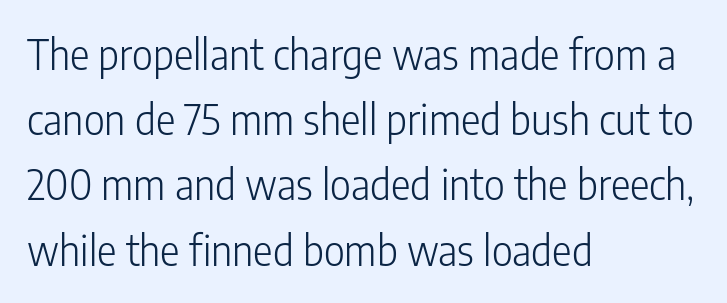
Q: Is the text bold? A: No.
Q: Is the text italic (slanted)? A: No, it is upright.
Q: Is the typeface a serif or a sans-serif typeface? A: Sans-serif.
Q: Is the text underlined? A: No.
Q: How is the paragraph aligned? A: Left-aligned.
Q: Is the spacing between letters normal or unusually wide? A: Normal.
Q: Is the spacing between lines tight, normal or loose? A: Normal.
Q: Width (condensed, normal, or wide)? A: Condensed.
Q: Stroke contrast? A: Low.
Q: x-height? A: Medium.
Q: Monospaced? A: No.
